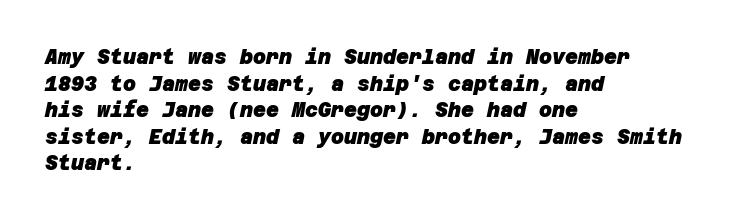
{"bold": "yes", "underline": "no", "align": "left", "line_spacing": "normal", "line_spacing_ratio": 1.33, "letter_spacing": "normal", "letter_spacing_em": 0.0, "glyph_px": 20}
